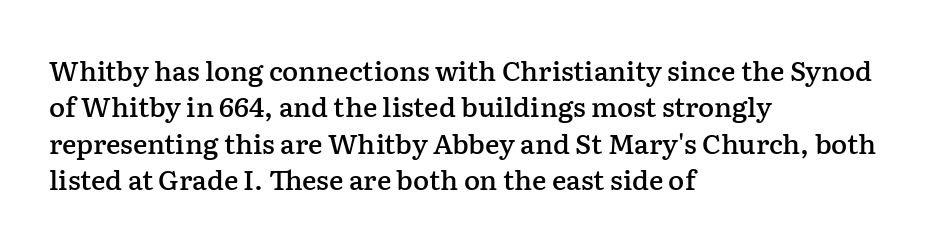
Heft: intermediate — a semibold. The block of text has a typical density, with ordinary space between rows. Descenders hang freely into open space. The rendering anchors every line to the left-hand side.
